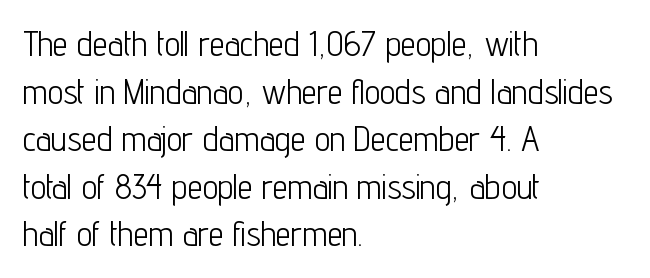
Think standard paragraph weight, or any step lighter than that. Spacing verdict: proportional, widths tailored to each character. The font family rendered here belongs to the sans-serif group. Does the lettering tilt? It doesn't — this is upright. This rendering uses left alignment, leaving the right contour irregular. The block of text has a typical density, with ordinary space between rows.
